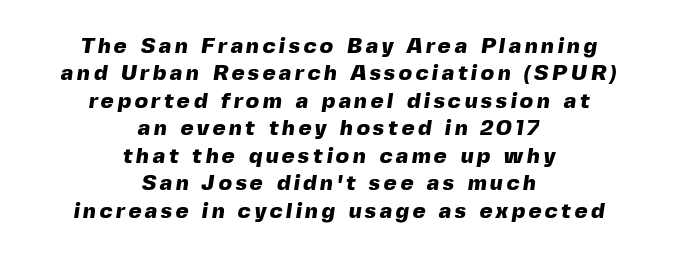
Q: Is the text bold? A: Yes.
Q: Is the text underlined? A: No.
Q: How is the paragraph aligned? A: Centered.
Q: Is the spacing between lines tight, normal or loose? A: Normal.
